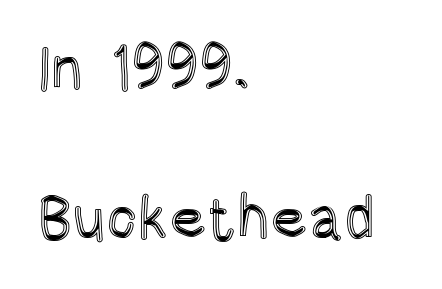
Compared with typical paragraphs, the rows here are farther apart. It's the straight-up-and-down kind of type. Compared with a centered layout, this one pins lines to the left instead. Short note: letters normally spaced.
